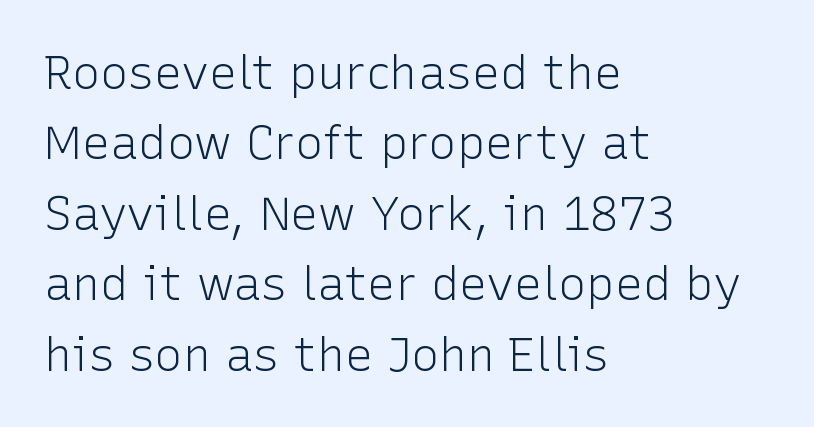
Has an underline been added? It has not. No feet cap the strokes, marking this as sans-serif type. Letters have the restrained weight of plain body copy at most. Students, note that the glyphs here touch the page at normal intervals. Leftover space on each line is placed entirely after the last word. Honestly, the row spacing looks completely unremarkable.
